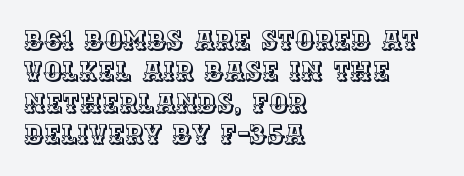
Q: Is the text italic (slanted)? A: No, it is upright.
Q: Is the text underlined? A: No.
Q: How is the paragraph aligned? A: Left-aligned.
Q: Is the spacing between letters normal or unusually wide? A: Normal.
